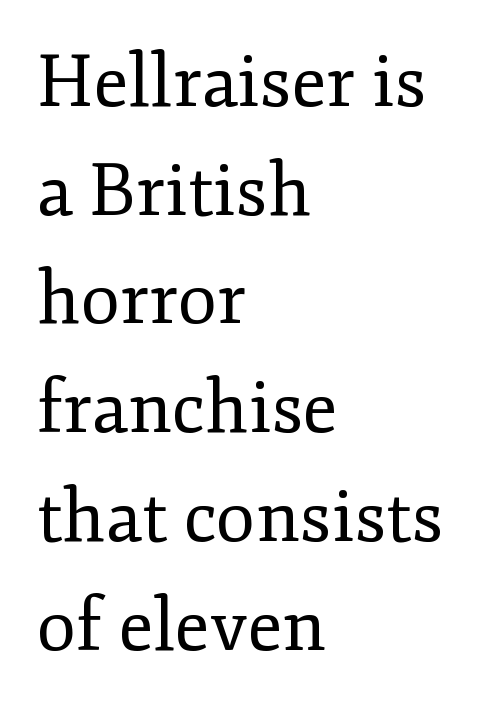
The image shows 72 px regular-weight serif type, upright; set left-aligned, normal line spacing (1.51x), normal letter spacing, not underlined; low stroke contrast and a small x-height.
